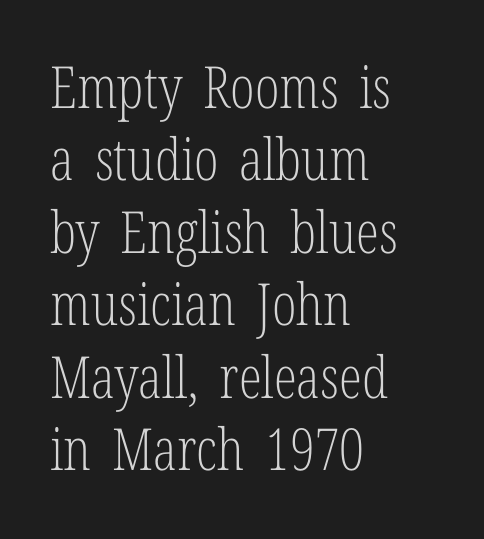
{"serif": "yes", "italic": "no", "bold": "no", "weight": "light", "width": "condensed", "stroke_contrast": "low", "x_height": "medium", "monospaced": "no", "underline": "no", "align": "left", "line_spacing": "normal", "line_spacing_ratio": 1.25, "letter_spacing": "normal", "letter_spacing_em": 0.0, "glyph_px": 58}
